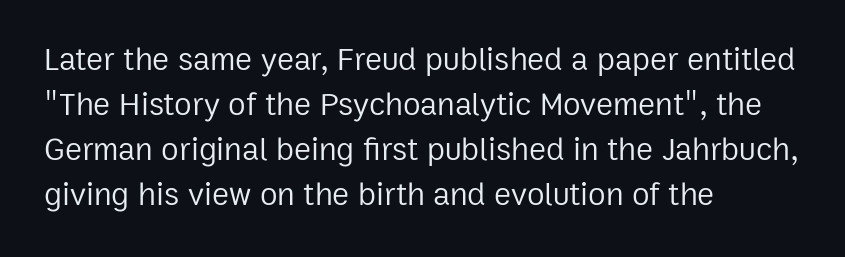
Q: Is the text bold? A: No.
Q: Is the text italic (slanted)? A: No, it is upright.
Q: Is the typeface a serif or a sans-serif typeface? A: Sans-serif.
Q: Is the text underlined? A: No.
Q: How is the paragraph aligned? A: Left-aligned.
Q: Is the spacing between letters normal or unusually wide? A: Normal.
Q: Is the spacing between lines tight, normal or loose? A: Normal.
Q: Width (condensed, normal, or wide)? A: Normal.
Q: Stroke contrast? A: Low.
Q: x-height? A: Medium.
Q: Monospaced? A: No.
